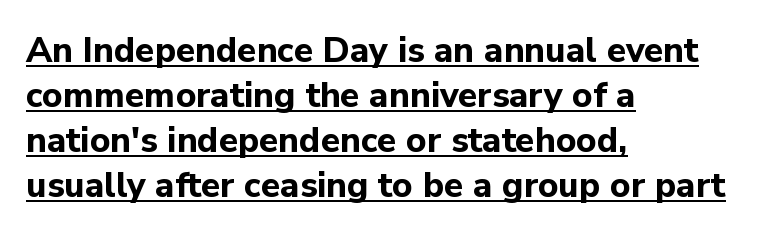
Proportional: the letters do not fall into vertical columns. Casual observation: everything's shoved over to the left. Each new line begins a customary step beneath the previous one. Nobody touched the tracking dial on this one.
